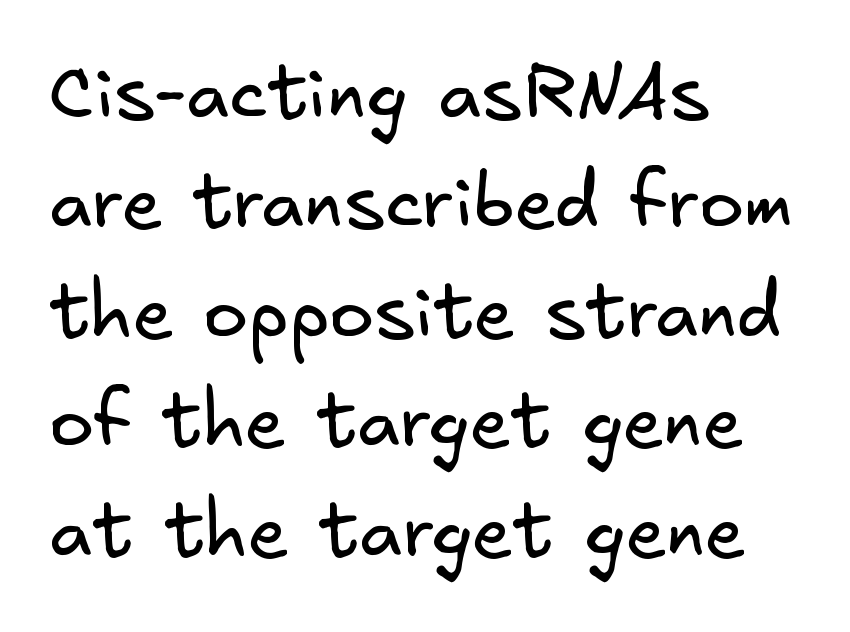
The image shows 75 px regular-weight sans-serif type; set left-aligned, normal line spacing (1.46x), normal letter spacing, not underlined; low stroke contrast and a small x-height.
